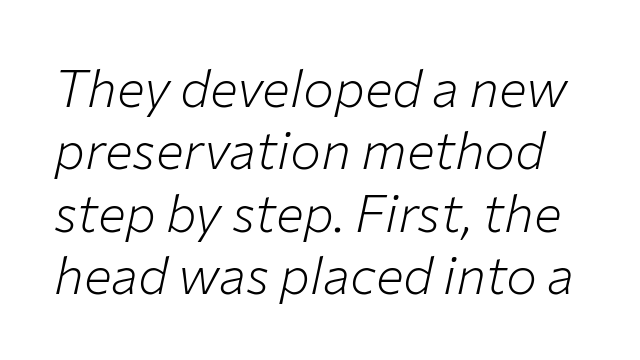
The image shows 52 px light type, italic (leaning right); set line spacing 1.2x, normal letter spacing, not underlined; low stroke contrast and a medium x-height.
